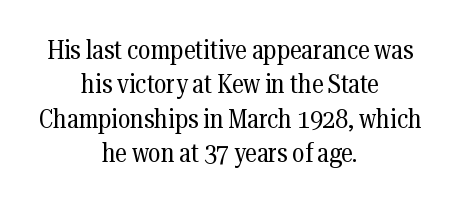
Q: Is the text bold? A: No.
Q: Is the text italic (slanted)? A: No, it is upright.
Q: Is the text underlined? A: No.
Q: How is the paragraph aligned? A: Centered.
Q: Is the spacing between letters normal or unusually wide? A: Normal.
Q: Is the spacing between lines tight, normal or loose? A: Normal.
